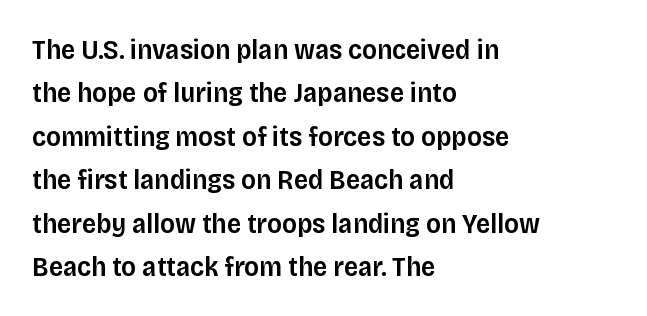
Q: Is the text bold? A: Semi-bold.
Q: Is the text italic (slanted)? A: No, it is upright.
Q: Is the typeface a serif or a sans-serif typeface? A: Sans-serif.
Q: Is the text underlined? A: No.
Q: How is the paragraph aligned? A: Left-aligned.
Q: Is the spacing between letters normal or unusually wide? A: Normal.
Q: Is the spacing between lines tight, normal or loose? A: Normal.
Q: Width (condensed, normal, or wide)? A: Normal.
Q: Stroke contrast? A: Low.
Q: x-height? A: Large.
Q: Monospaced? A: No.
